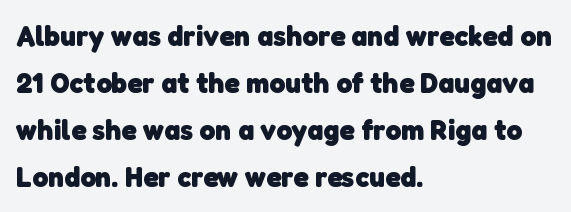
{"serif": "no", "bold": "yes", "weight": "heavy", "width": "normal", "stroke_contrast": "low", "x_height": "medium", "monospaced": "no", "underline": "no", "align": "left", "line_spacing": "normal", "line_spacing_ratio": 1.57, "letter_spacing": "normal", "letter_spacing_em": 0.0, "glyph_px": 30}
